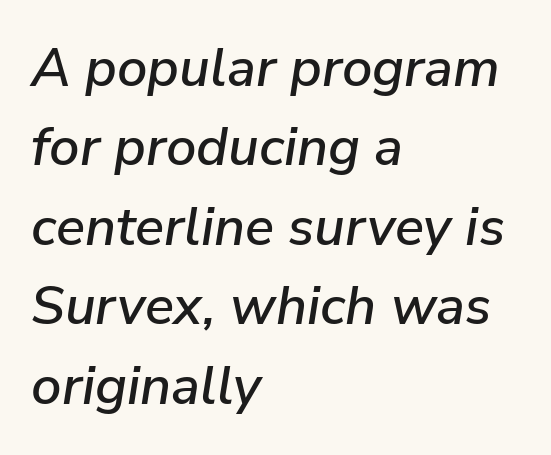
{"italic": "yes", "lean": "right", "slant_degrees": 9, "width": "normal", "stroke_contrast": "low", "x_height": "medium", "monospaced": "no", "underline": "no", "align": "left", "line_spacing": "normal", "line_spacing_ratio": 1.47, "letter_spacing": "normal", "letter_spacing_em": 0.0, "glyph_px": 54}
